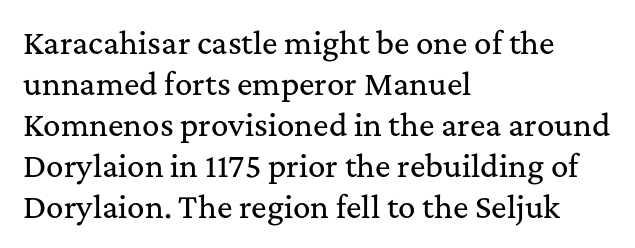
Q: Is the text italic (slanted)? A: No, it is upright.
Q: Is the typeface a serif or a sans-serif typeface? A: Serif.
Q: Is the text underlined? A: No.
Q: How is the paragraph aligned? A: Left-aligned.
Q: Is the spacing between letters normal or unusually wide? A: Normal.
Q: Is the spacing between lines tight, normal or loose? A: Normal.
Q: Width (condensed, normal, or wide)? A: Normal.
Q: Stroke contrast? A: Medium.
Q: x-height? A: Medium.
Q: Monospaced? A: No.
